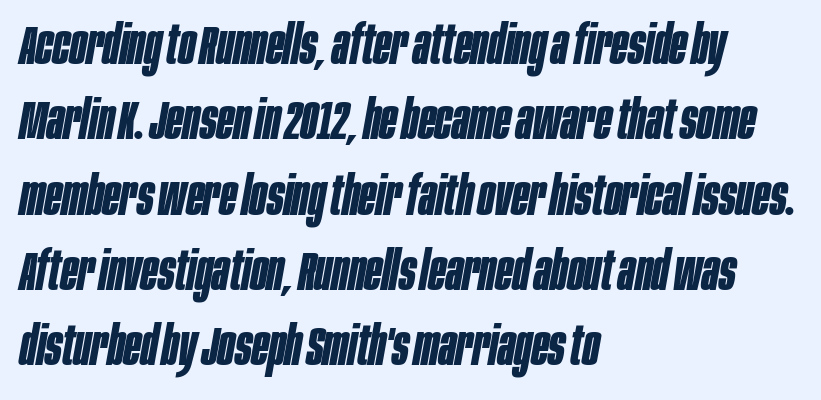
The image shows 55 px bold, condensed type, italic (leaning right); set left-aligned, normal line spacing (1.37x), normal letter spacing, not underlined; low stroke contrast and a large x-height.
